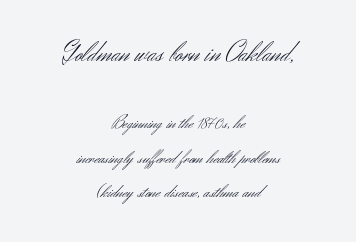
The image shows 29 px light sans-serif type; set centered, line spacing 1.82x, normal letter spacing, not underlined; the first (top) block is 1.53x larger; medium stroke contrast and a small x-height.
